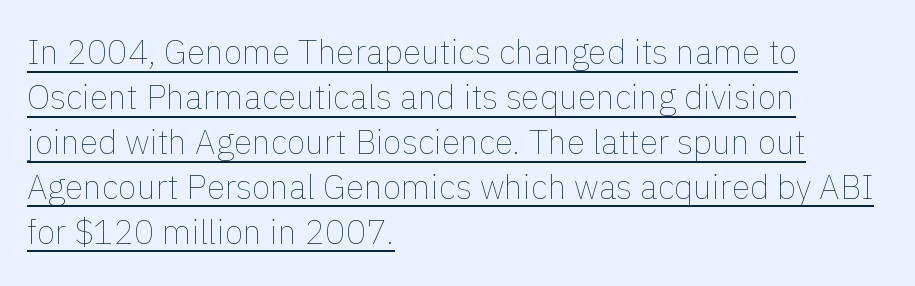
Q: Is the text bold? A: No.
Q: Is the text italic (slanted)? A: No, it is upright.
Q: Is the text underlined? A: Yes.
Q: How is the paragraph aligned? A: Left-aligned.
Q: Is the spacing between letters normal or unusually wide? A: Normal.
Q: Is the spacing between lines tight, normal or loose? A: Normal.
Q: Width (condensed, normal, or wide)? A: Normal.
Q: Stroke contrast? A: Low.
Q: x-height? A: Medium.
Q: Monospaced? A: No.
